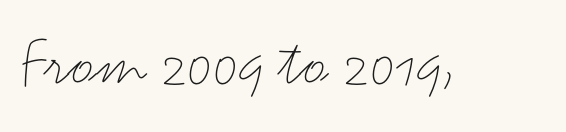
{"serif": "no", "bold": "no", "weight": "light", "width": "wide", "stroke_contrast": "medium", "x_height": "small", "monospaced": "no", "underline": "no", "letter_spacing": "normal", "letter_spacing_em": 0.0, "glyph_px": 73}
